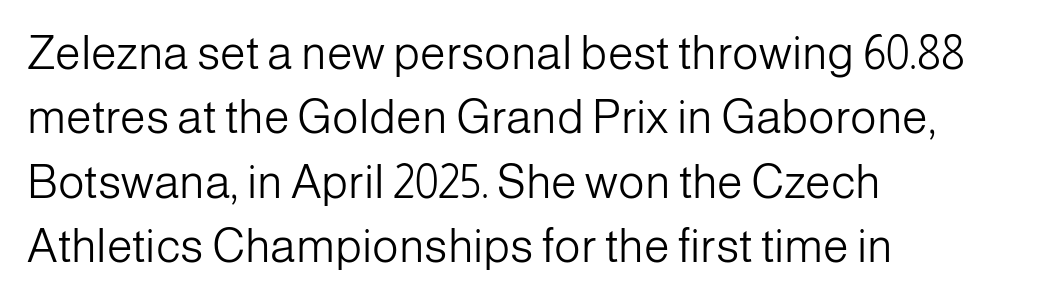
Stroke mass is kept to a normal reading level or below. Is the letter spacing exaggerated? No — it looks like the ordinary default. If you measured baseline to baseline, you'd find a middling distance. You could not count columns in this text — the font is proportionally spaced.
